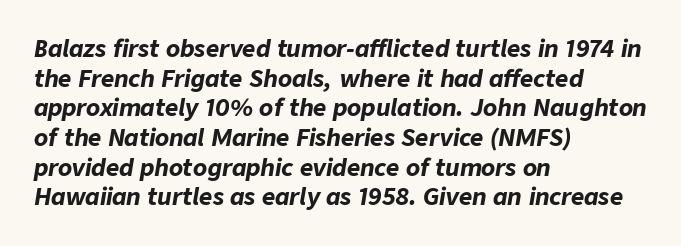
Rule under the text: the space is simply empty. The passage shown has conventional tracking throughout. This sample uses an oblique cut, with every glyph tilted off the vertical. This sample keeps an unexceptional amount of space between lines. Teacher's note: observe the even left margin — that is flush-left alignment.
